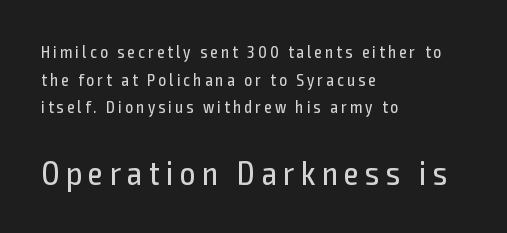
Q: Is the text bold? A: No.
Q: Is the text italic (slanted)? A: No, it is upright.
Q: Is the typeface a serif or a sans-serif typeface? A: Sans-serif.
Q: Is the text underlined? A: No.
Q: How is the paragraph aligned? A: Left-aligned.
Q: Is the spacing between lines tight, normal or loose? A: Normal.
Q: Which block of text is set in a larger size, the first (top) or the second (bottom)? A: The second (bottom) one.
Q: Width (condensed, normal, or wide)? A: Condensed.
Q: x-height? A: Medium.
Q: Monospaced? A: No.
